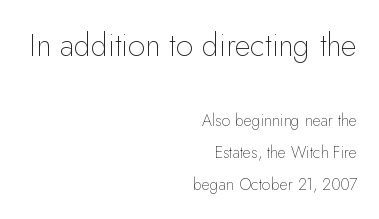
Q: Is the text bold? A: No.
Q: Is the text italic (slanted)? A: No, it is upright.
Q: Is the typeface a serif or a sans-serif typeface? A: Sans-serif.
Q: Is the text underlined? A: No.
Q: How is the paragraph aligned? A: Right-aligned.
Q: Is the spacing between letters normal or unusually wide? A: Normal.
Q: Is the spacing between lines tight, normal or loose? A: Loose.
Q: Which block of text is set in a larger size, the first (top) or the second (bottom)? A: The first (top) one.
Q: Width (condensed, normal, or wide)? A: Normal.
Q: Stroke contrast? A: Low.
Q: x-height? A: Small.
Q: Monospaced? A: No.
